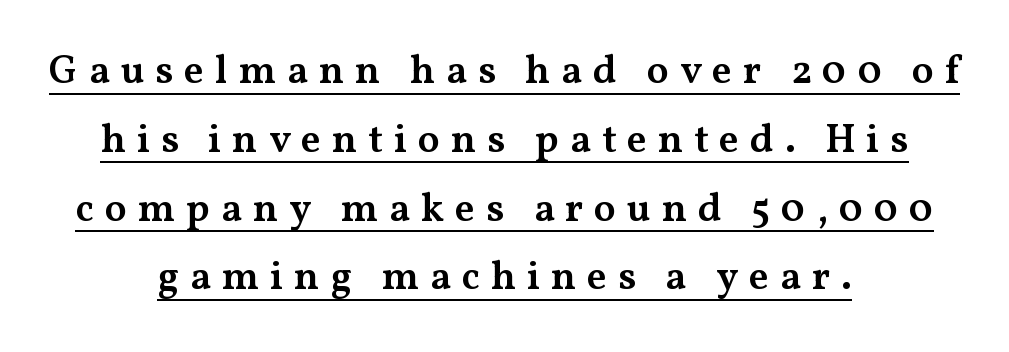
The image shows 40 px semibold, wide serif type, upright; set centered, line spacing 1.72x, unusually wide letter spacing (+0.27 em), underlined; medium stroke contrast and a medium x-height.
